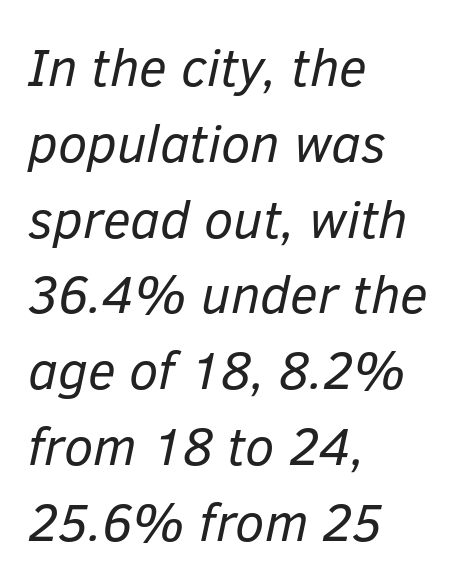
No word sits above an underline. Where is the straight margin? On the left. A typesetter would call this leading conventional body-copy spacing. The typesetting does not lean heavy: it is not bold.
